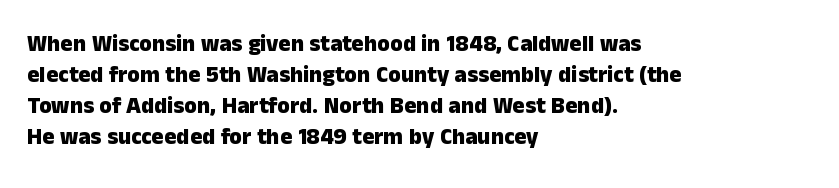
Caption: bold face, heavy strokes. Compared with typical body copy, the letter spacing here is the same. Line starts are locked; line ends wander. The axis of the letterforms is exactly vertical.
